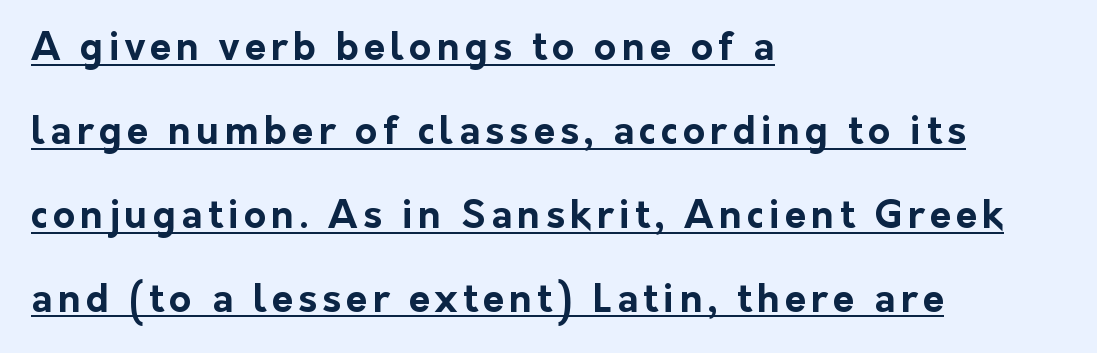
Emphasis by weight is at full strength: bold. Short and long lines alike share a common starting point at left. The face used here is a sans, in the tradition of grotesques and geometrics. Underlined type. Proportional: the letters do not fall into vertical columns.
